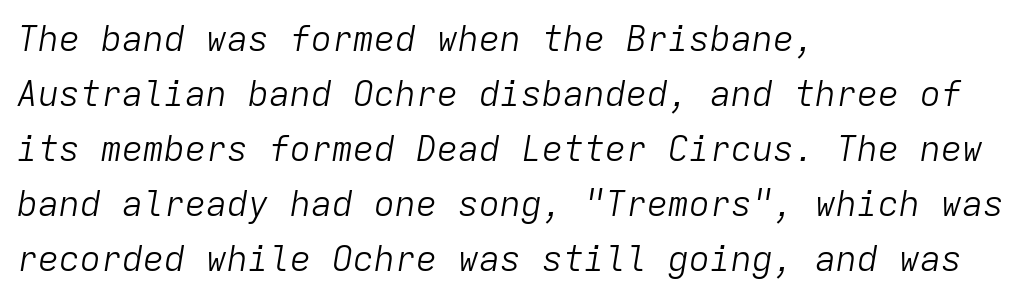
Look at the tracking — it's just the regular setting, nothing added. Vertical spacing — default. Weight: regular or lighter. No word sits above an underline.
